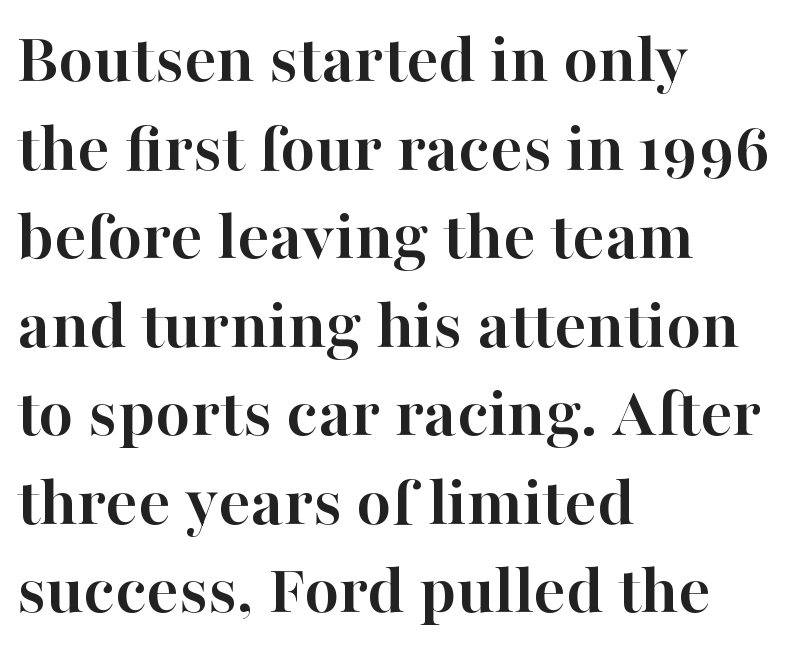
In CSS terms this would be text-align: left. You could not count columns in this text — the font is proportionally spaced. The face used here is seriffed, in the tradition of book romans. Tracking value appears to be zero — textbook default spacing.
